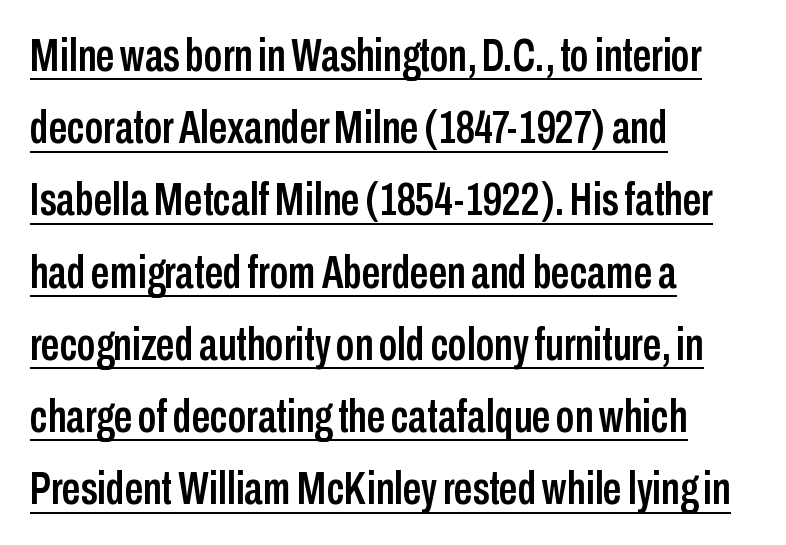
The image shows 46 px condensed sans-serif type, upright; set left-aligned, normal line spacing (1.57x), normal letter spacing, underlined; low stroke contrast and a medium x-height.
